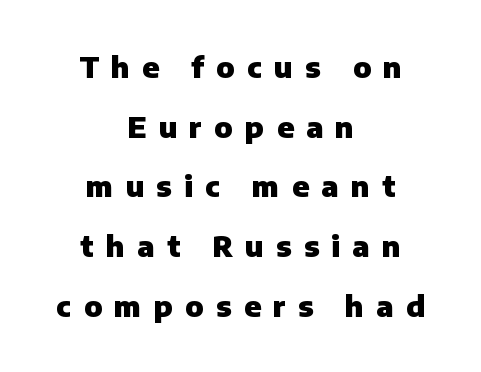
Q: Is the text bold? A: Yes.
Q: Is the text italic (slanted)? A: No, it is upright.
Q: Is the typeface a serif or a sans-serif typeface? A: Sans-serif.
Q: Is the text underlined? A: No.
Q: How is the paragraph aligned? A: Centered.
Q: Is the spacing between letters normal or unusually wide? A: Unusually wide.
Q: Is the spacing between lines tight, normal or loose? A: Loose.
Q: Width (condensed, normal, or wide)? A: Normal.
Q: Stroke contrast? A: Low.
Q: x-height? A: Medium.
Q: Monospaced? A: No.
